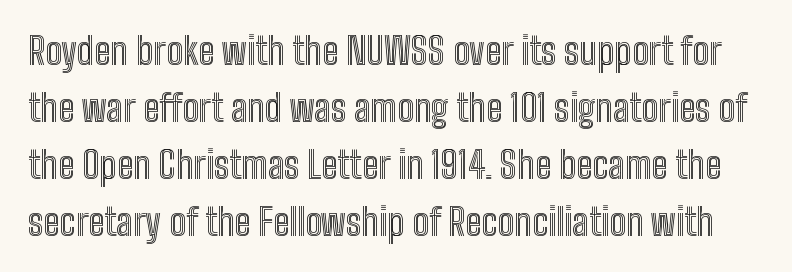
Is the letter spacing exaggerated? No — it looks like the ordinary default. The foot of each line stays bare and open. Posture: vertical. Each letter keeps its own natural width here, so spacing adapts to shape.
